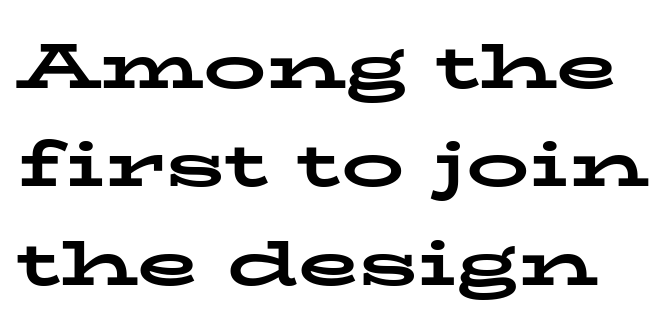
The image shows 63 px bold, wide serif type, upright; set normal line spacing (1.56x), normal letter spacing, not underlined; low stroke contrast and a medium x-height.
